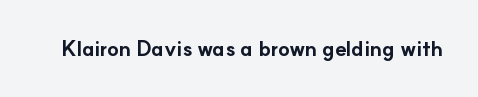
The letterforms sit shoulder to shoulder at normal distance. These lines were composed using upright roman letters. Check the space under the baseline: it is left empty. The sample has been set heavy, in full bold.
